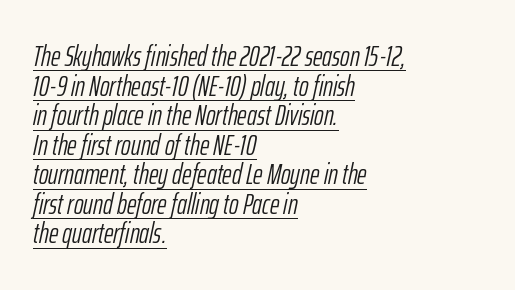
Q: Is the text bold? A: No.
Q: Is the text italic (slanted)? A: Yes, it leans right by about 12 degrees.
Q: Is the text underlined? A: Yes.
Q: How is the paragraph aligned? A: Left-aligned.
Q: Is the spacing between letters normal or unusually wide? A: Normal.
Q: Is the spacing between lines tight, normal or loose? A: Tight.
Q: Width (condensed, normal, or wide)? A: Condensed.
Q: Stroke contrast? A: Low.
Q: x-height? A: Medium.
Q: Monospaced? A: No.
